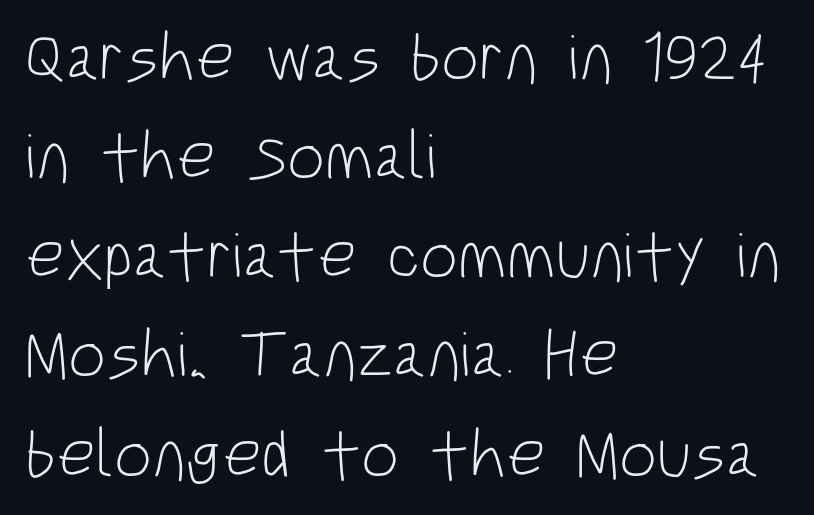
Q: Is the text bold? A: No.
Q: Is the text italic (slanted)? A: No, it is upright.
Q: Is the typeface a serif or a sans-serif typeface? A: Sans-serif.
Q: Is the text underlined? A: No.
Q: How is the paragraph aligned? A: Left-aligned.
Q: Is the spacing between letters normal or unusually wide? A: Normal.
Q: Is the spacing between lines tight, normal or loose? A: Normal.
Q: Width (condensed, normal, or wide)? A: Condensed.
Q: Stroke contrast? A: Low.
Q: x-height? A: Large.
Q: Monospaced? A: No.
